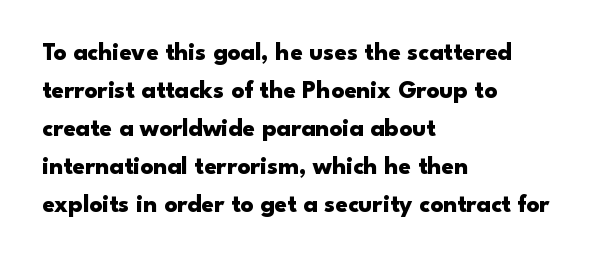
Leftover space on each line is placed entirely after the last word. Normally led — the rows are evenly, conventionally spaced. Type without underlining. Here the glyphs are tracked normally, forming tight word shapes.
